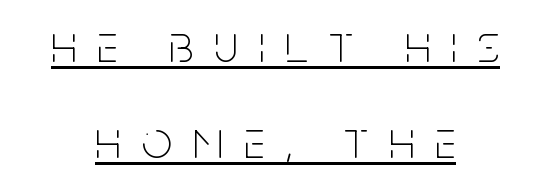
{"serif": "no", "italic": "no", "bold": "no", "weight": "thin", "width": "condensed", "stroke_contrast": "low", "x_height": "large", "monospaced": "no", "underline": "yes", "align": "center", "line_spacing_ratio": 1.81, "letter_spacing": "wide", "letter_spacing_em": 0.4, "glyph_px": 53}
